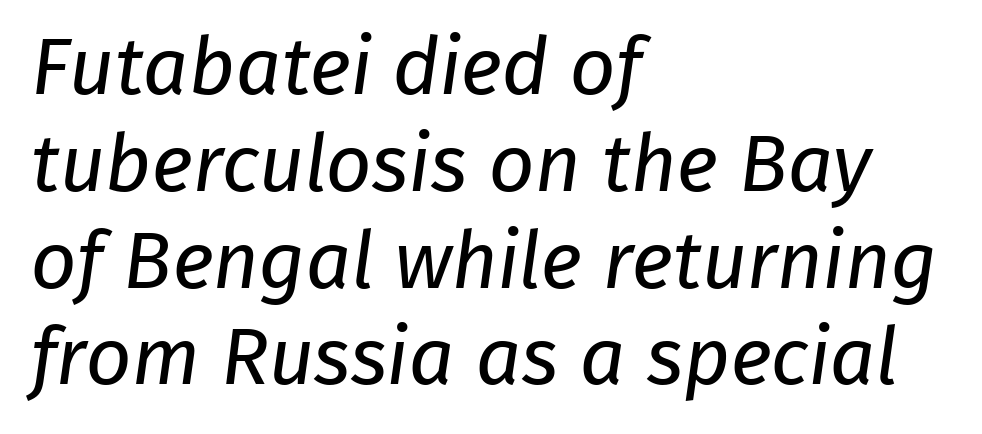
Q: Is the text bold? A: No.
Q: Is the typeface a serif or a sans-serif typeface? A: Sans-serif.
Q: Is the text underlined? A: No.
Q: How is the paragraph aligned? A: Left-aligned.
Q: Is the spacing between letters normal or unusually wide? A: Normal.
Q: Width (condensed, normal, or wide)? A: Normal.
Q: Stroke contrast? A: Low.
Q: x-height? A: Medium.
Q: Monospaced? A: No.
